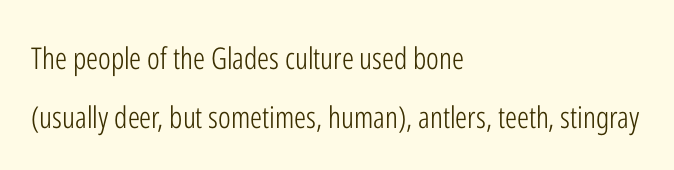
{"serif": "no", "italic": "no", "bold": "no", "weight": "light", "width": "condensed", "stroke_contrast": "low", "x_height": "medium", "monospaced": "no", "underline": "no", "align": "left", "line_spacing": "loose", "line_spacing_ratio": 1.96, "letter_spacing": "normal", "letter_spacing_em": 0.0, "glyph_px": 30}
